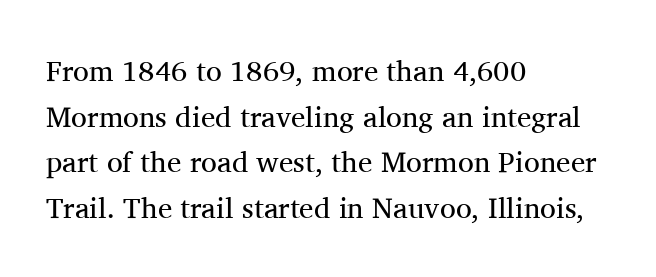
Q: Is the text bold? A: No.
Q: Is the text italic (slanted)? A: No, it is upright.
Q: Is the typeface a serif or a sans-serif typeface? A: Serif.
Q: Is the text underlined? A: No.
Q: How is the paragraph aligned? A: Left-aligned.
Q: Is the spacing between letters normal or unusually wide? A: Normal.
Q: Is the spacing between lines tight, normal or loose? A: Normal.
Q: Width (condensed, normal, or wide)? A: Normal.
Q: Stroke contrast? A: Medium.
Q: x-height? A: Medium.
Q: Monospaced? A: No.
